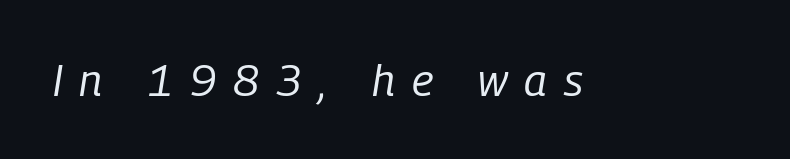
{"italic": "yes", "lean": "right", "slant_degrees": 9, "bold": "no", "weight": "regular", "width": "condensed", "stroke_contrast": "low", "x_height": "medium", "monospaced": "no", "underline": "no", "letter_spacing": "wide", "letter_spacing_em": 0.38, "glyph_px": 44}
